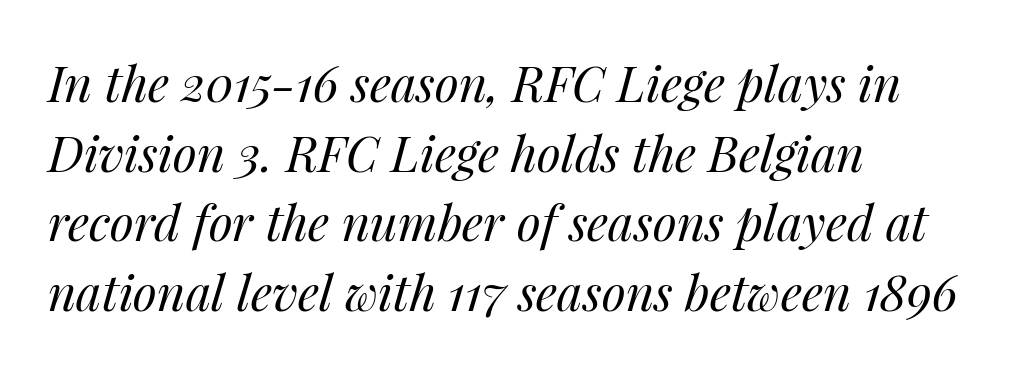
The image shows 49 px regular-weight type, italic (leaning right); set left-aligned, normal line spacing (1.42x), normal letter spacing, not underlined; medium stroke contrast and a medium x-height.
